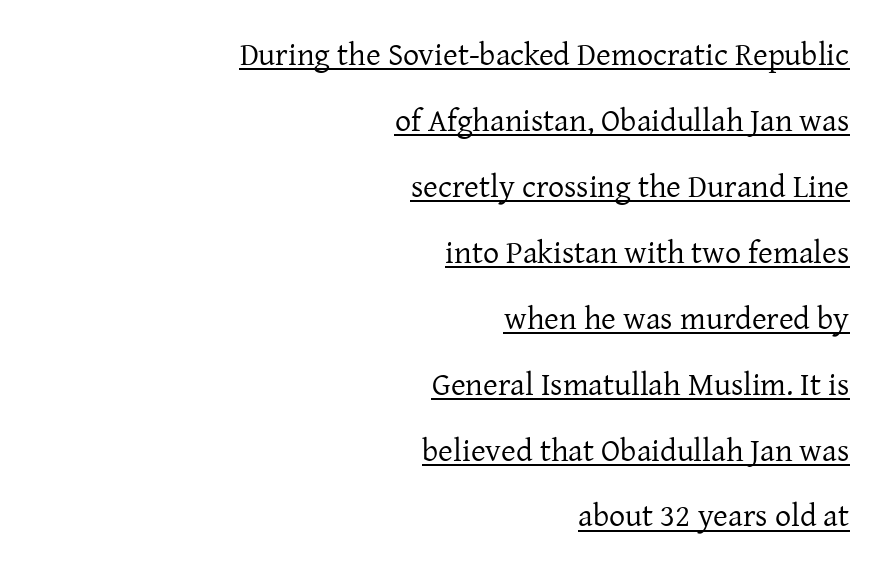
The passage shown is typed in a proportional face where columns would drift. The characters are drawn with everyday or finer stroke widths. Is this a sans? No — the strokes have serifs. Rows of type keep a wide berth in the vertical direction. Leftover space on each line is placed entirely before the opening word. A continuous stroke trails under the words, as in a hyperlink.
